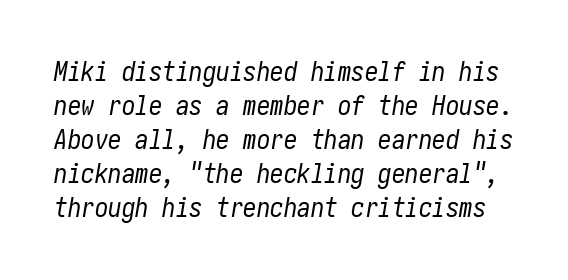
Q: Is the text bold? A: No.
Q: Is the text italic (slanted)? A: Yes, it leans right by about 10 degrees.
Q: Is the text underlined? A: No.
Q: Is the spacing between letters normal or unusually wide? A: Normal.
Q: Is the spacing between lines tight, normal or loose? A: Normal.
